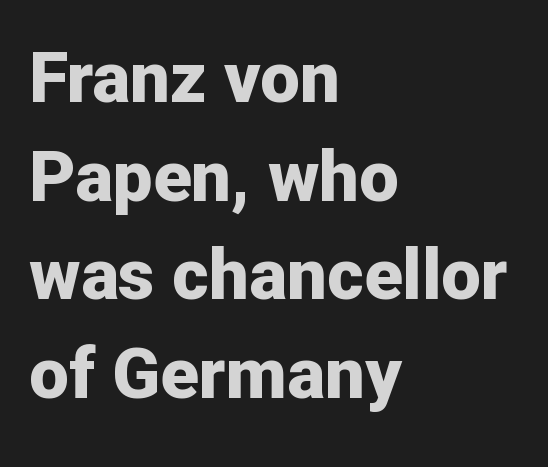
Q: Is the text bold? A: Yes.
Q: Is the text italic (slanted)? A: No, it is upright.
Q: Is the typeface a serif or a sans-serif typeface? A: Sans-serif.
Q: Is the text underlined? A: No.
Q: How is the paragraph aligned? A: Left-aligned.
Q: Is the spacing between letters normal or unusually wide? A: Normal.
Q: Is the spacing between lines tight, normal or loose? A: Normal.
Q: Width (condensed, normal, or wide)? A: Normal.
Q: Stroke contrast? A: Low.
Q: x-height? A: Medium.
Q: Monospaced? A: No.
